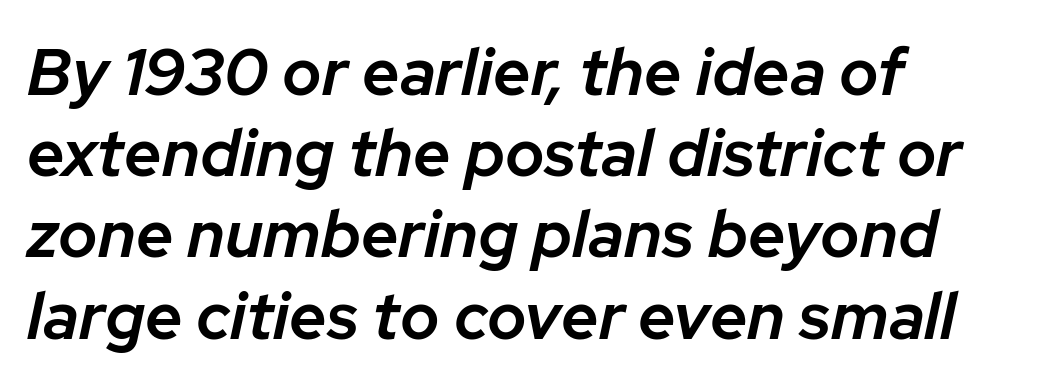
Q: Is the text bold? A: Semi-bold.
Q: Is the text italic (slanted)? A: Yes, it leans right by about 12 degrees.
Q: Is the text underlined? A: No.
Q: How is the paragraph aligned? A: Left-aligned.
Q: Is the spacing between letters normal or unusually wide? A: Normal.
Q: Width (condensed, normal, or wide)? A: Normal.
Q: Stroke contrast? A: Low.
Q: x-height? A: Medium.
Q: Monospaced? A: No.
